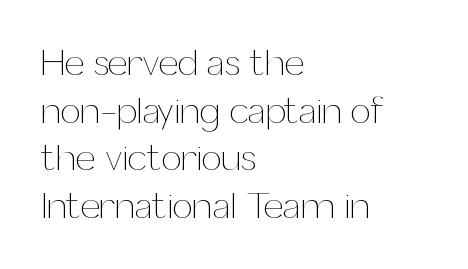
Q: Is the text bold? A: No.
Q: Is the text italic (slanted)? A: No, it is upright.
Q: Is the text underlined? A: No.
Q: How is the paragraph aligned? A: Left-aligned.
Q: Is the spacing between letters normal or unusually wide? A: Normal.
Q: Is the spacing between lines tight, normal or loose? A: Normal.
Q: Width (condensed, normal, or wide)? A: Normal.
Q: Stroke contrast? A: Medium.
Q: x-height? A: Medium.
Q: Monospaced? A: No.
